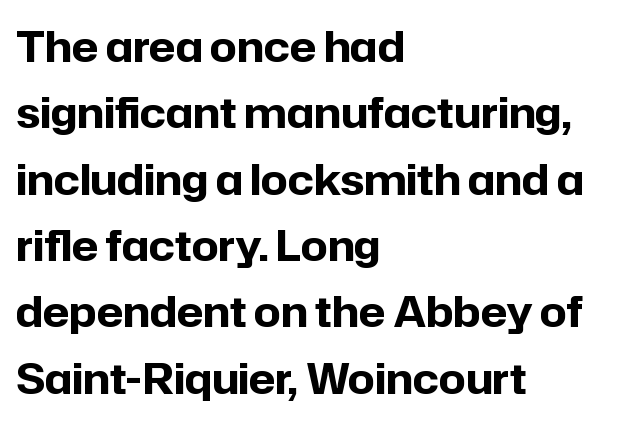
Q: Is the text bold? A: Yes.
Q: Is the text italic (slanted)? A: No, it is upright.
Q: Is the typeface a serif or a sans-serif typeface? A: Sans-serif.
Q: Is the text underlined? A: No.
Q: How is the paragraph aligned? A: Left-aligned.
Q: Is the spacing between letters normal or unusually wide? A: Normal.
Q: Is the spacing between lines tight, normal or loose? A: Normal.
Q: Width (condensed, normal, or wide)? A: Normal.
Q: Stroke contrast? A: Low.
Q: x-height? A: Medium.
Q: Monospaced? A: No.
